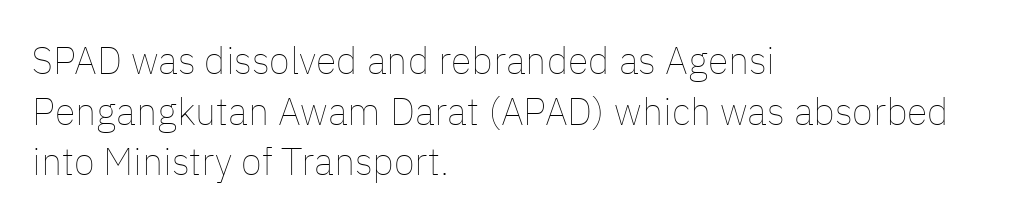
Q: Is the text bold? A: No.
Q: Is the text italic (slanted)? A: No, it is upright.
Q: Is the text underlined? A: No.
Q: How is the paragraph aligned? A: Left-aligned.
Q: Is the spacing between letters normal or unusually wide? A: Normal.
Q: Is the spacing between lines tight, normal or loose? A: Normal.
Q: Width (condensed, normal, or wide)? A: Normal.
Q: Stroke contrast? A: Low.
Q: x-height? A: Medium.
Q: Monospaced? A: No.
